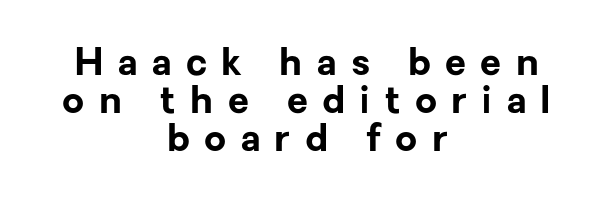
The image shows 38 px bold sans-serif type, upright; set centered, tight line spacing (1.0x), unusually wide letter spacing (+0.38 em), not underlined; low stroke contrast and a medium x-height.
